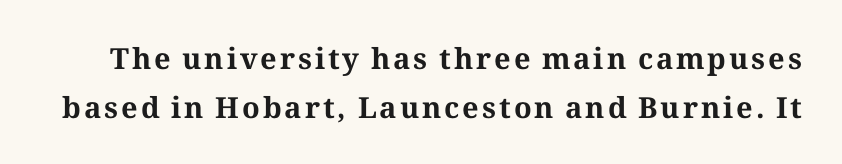
{"serif": "yes", "italic": "no", "bold": "yes", "weight": "bold", "width": "normal", "stroke_contrast": "medium", "x_height": "medium", "monospaced": "no", "underline": "no", "line_spacing": "normal", "line_spacing_ratio": 1.68, "glyph_px": 29}
